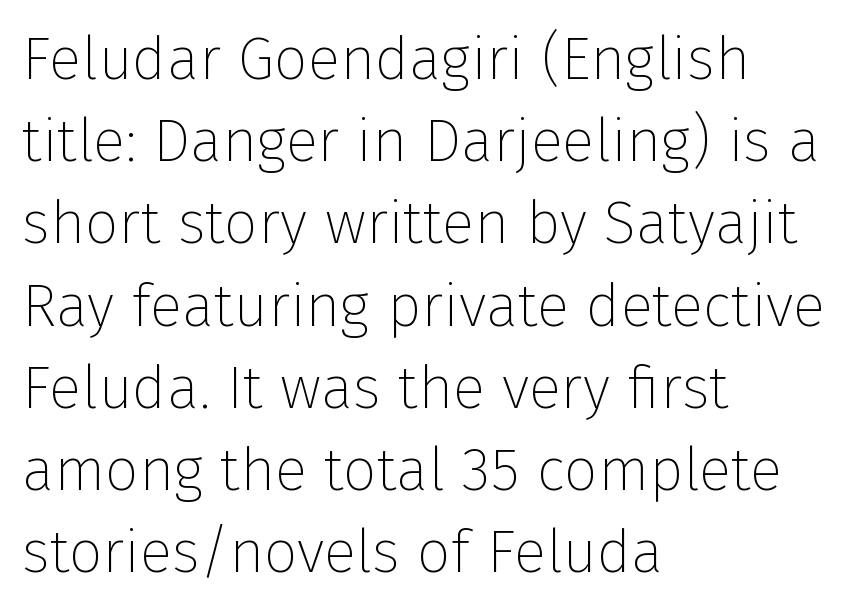
Q: Is the text bold? A: No.
Q: Is the text italic (slanted)? A: No, it is upright.
Q: Is the typeface a serif or a sans-serif typeface? A: Sans-serif.
Q: Is the text underlined? A: No.
Q: How is the paragraph aligned? A: Left-aligned.
Q: Is the spacing between letters normal or unusually wide? A: Normal.
Q: Is the spacing between lines tight, normal or loose? A: Normal.
Q: Width (condensed, normal, or wide)? A: Normal.
Q: Stroke contrast? A: Low.
Q: x-height? A: Medium.
Q: Monospaced? A: No.
